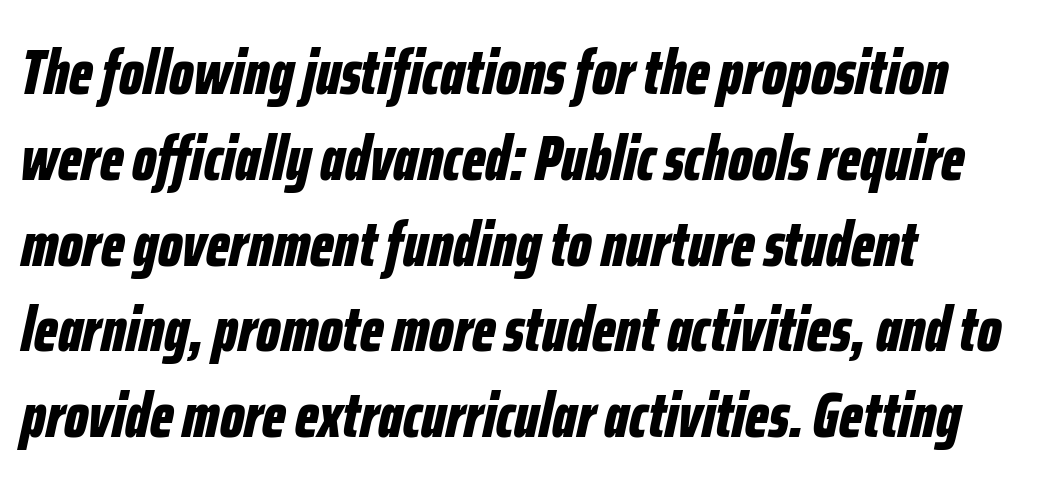
Looking at the ascenders, they clearly lean. Think of a printed novel: that variable character pitch is what you see here. Short note: letters normally spaced. The designer left line spacing at the default. The sample has been set heavy, in full bold.
